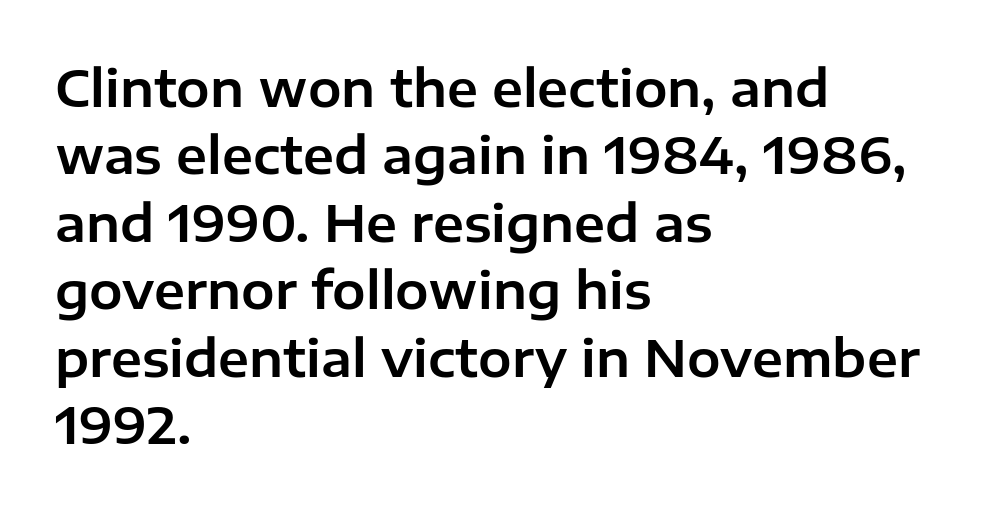
The image shows 50 px sans-serif type, upright; set left-aligned, normal line spacing (1.35x), normal letter spacing, not underlined; low stroke contrast and a medium x-height.
